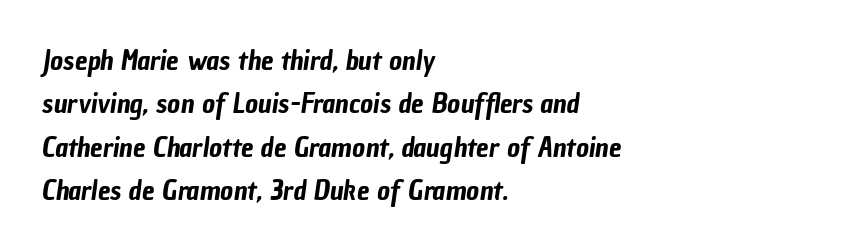
Q: Is the typeface a serif or a sans-serif typeface? A: Sans-serif.
Q: Is the text underlined? A: No.
Q: How is the paragraph aligned? A: Left-aligned.
Q: Is the spacing between letters normal or unusually wide? A: Normal.
Q: Is the spacing between lines tight, normal or loose? A: Normal.
Q: Width (condensed, normal, or wide)? A: Condensed.
Q: Stroke contrast? A: Low.
Q: x-height? A: Medium.
Q: Monospaced? A: No.
